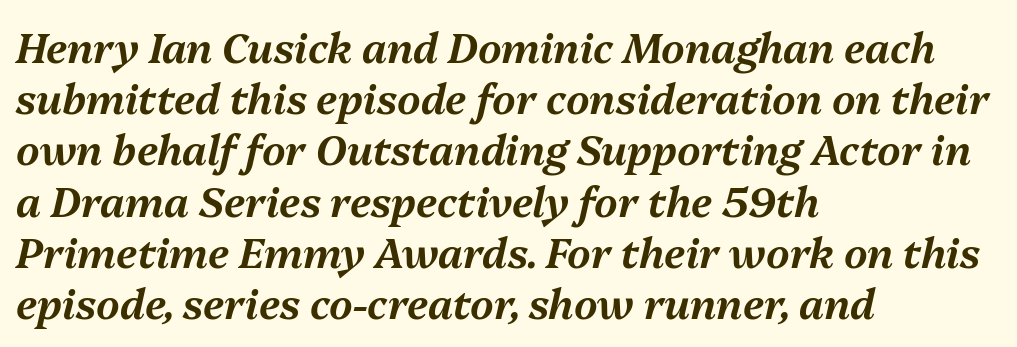
Q: Is the text italic (slanted)? A: Yes, it leans right by about 13 degrees.
Q: Is the text underlined? A: No.
Q: How is the paragraph aligned? A: Left-aligned.
Q: Is the spacing between letters normal or unusually wide? A: Normal.
Q: Is the spacing between lines tight, normal or loose? A: Normal.
Q: Width (condensed, normal, or wide)? A: Normal.
Q: Stroke contrast? A: Medium.
Q: x-height? A: Medium.
Q: Monospaced? A: No.
